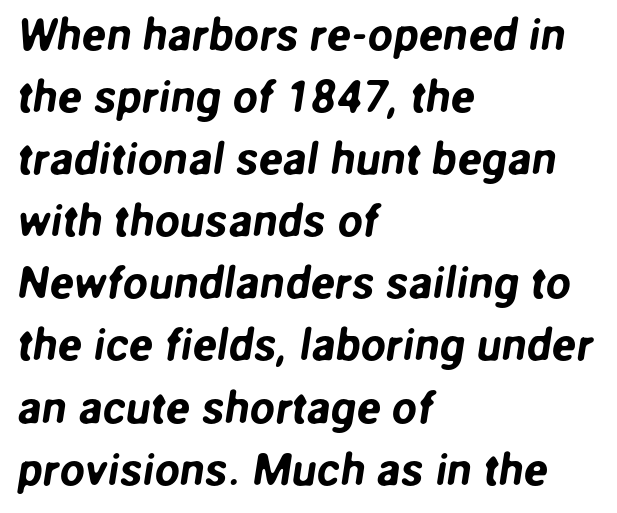
Q: Is the typeface a serif or a sans-serif typeface? A: Sans-serif.
Q: Is the text underlined? A: No.
Q: How is the paragraph aligned? A: Left-aligned.
Q: Is the spacing between letters normal or unusually wide? A: Normal.
Q: Is the spacing between lines tight, normal or loose? A: Normal.
Q: Width (condensed, normal, or wide)? A: Normal.
Q: Stroke contrast? A: Low.
Q: x-height? A: Medium.
Q: Monospaced? A: No.
